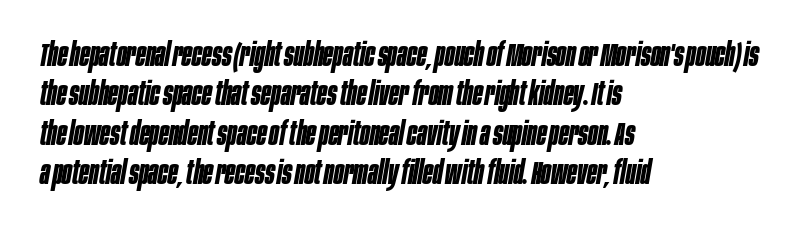
Italic? Definitely — the glyphs are oblique. Horizontally, the lines are justified to the leading edge only. Do the characters align in a grid? No, the font is proportional. Anything drawn beneath the words? Only blank space. How are the letters spaced? Ordinarily, with no added tracking. Summary of weight: heavy, a full bold.
